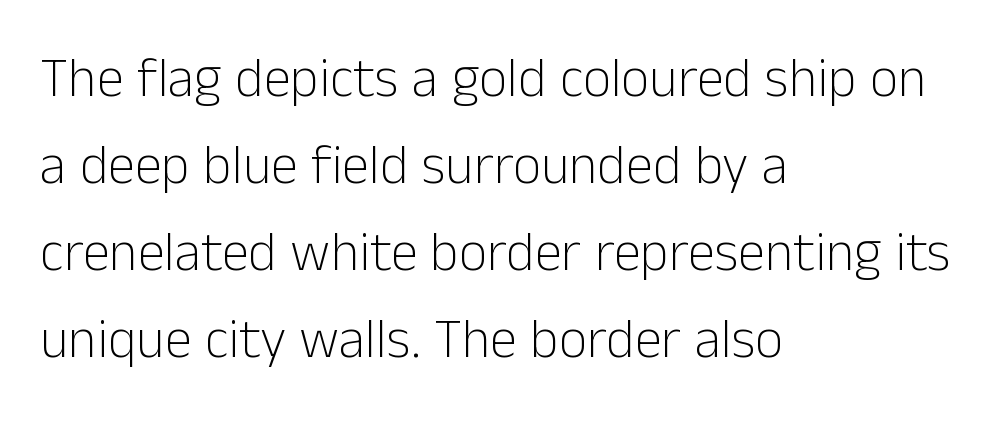
The typeface chosen for these lines omits serifs. Only glyphs here, with clear space below each row. The cut favours lightness, reaching ordinary text weight at its darkest. Leading matches the norm, producing a regular column. Tracking value appears to be zero — textbook default spacing.
